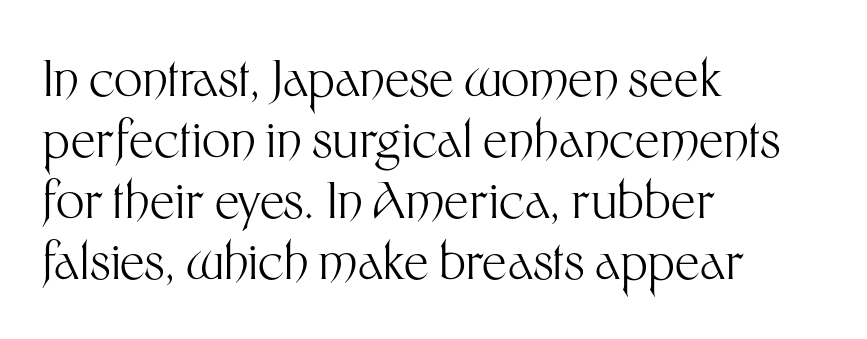
{"serif": "no", "italic": "no", "bold": "no", "weight": "light", "width": "normal", "stroke_contrast": "medium", "x_height": "medium", "monospaced": "no", "underline": "no", "align": "left", "line_spacing_ratio": 1.22, "letter_spacing": "normal", "letter_spacing_em": 0.0, "glyph_px": 50}
